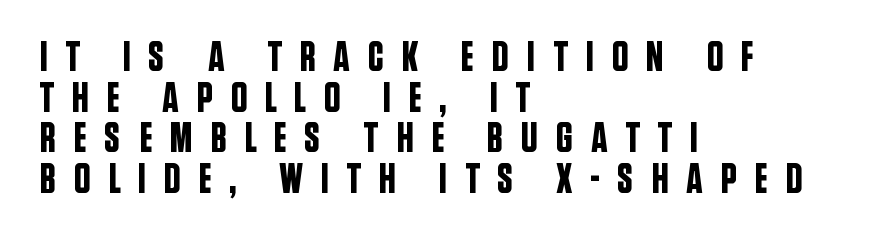
Every stem runs plumb, perpendicular to the baseline. A clean baseline with only descenders dipping below it. Is there much room between lines? No — they nearly touch. The passage shown has open, widely tracked lettering throughout. These lines are rendered in a variable-pitch font. A typesetter would label this face a sans.
